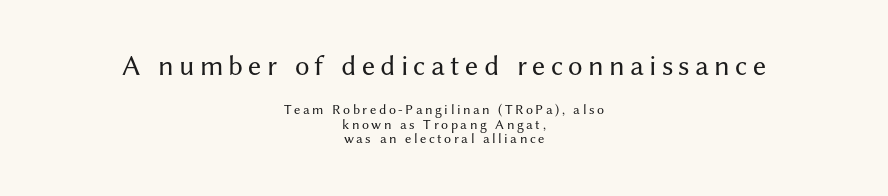
{"serif": "no", "italic": "no", "bold": "no", "weight": "regular", "width": "normal", "stroke_contrast": "medium", "x_height": "medium", "monospaced": "no", "underline": "no", "align": "center", "line_spacing": "tight", "line_spacing_ratio": 1.01, "larger_block": "first", "size_ratio": 2.07, "glyph_px": 29}
